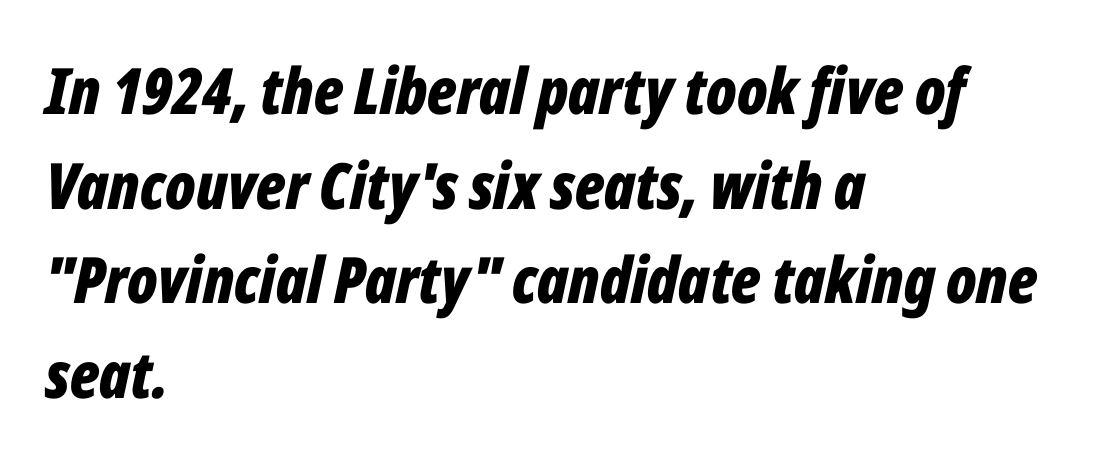
A typesetter would call this proportional, since set widths differ per character. What stands out about the letter spacing? Nothing — it is the standard amount. All the whitespace from short lines collects on the right. The line-height multiplier appears to be the usual default.
